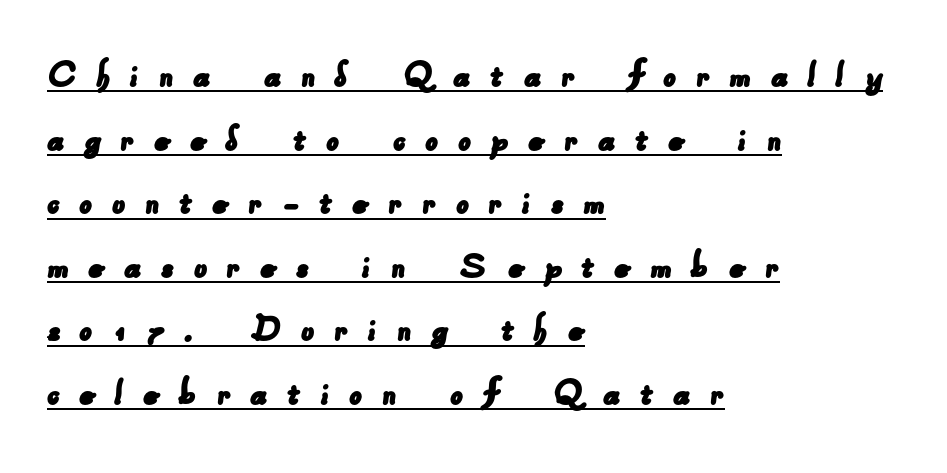
{"serif": "no", "width": "normal", "stroke_contrast": "low", "x_height": "small", "monospaced": "no", "underline": "yes", "align": "left", "line_spacing": "normal", "line_spacing_ratio": 1.55, "letter_spacing": "wide", "letter_spacing_em": 0.46, "glyph_px": 41}
